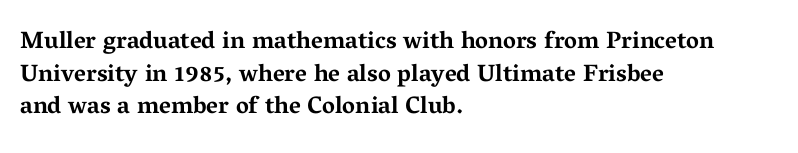
{"italic": "no", "bold": "yes", "underline": "no", "align": "left", "line_spacing": "normal", "line_spacing_ratio": 1.36, "letter_spacing": "normal", "letter_spacing_em": 0.0, "glyph_px": 24}
